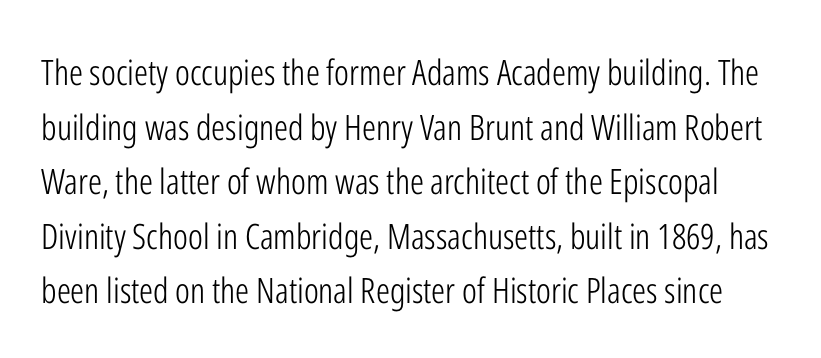
The image shows 35 px light, condensed sans-serif type, upright; set normal line spacing (1.56x), normal letter spacing, not underlined; low stroke contrast and a medium x-height.
